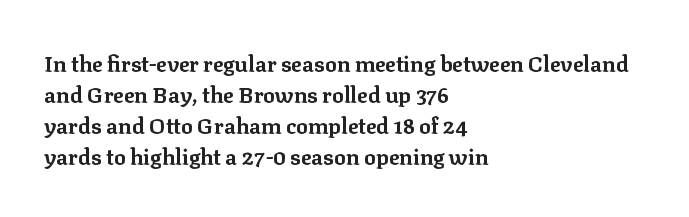
Q: Is the text bold? A: Yes.
Q: Is the text italic (slanted)? A: No, it is upright.
Q: Is the text underlined? A: No.
Q: How is the paragraph aligned? A: Left-aligned.
Q: Is the spacing between letters normal or unusually wide? A: Normal.
Q: Is the spacing between lines tight, normal or loose? A: Normal.
